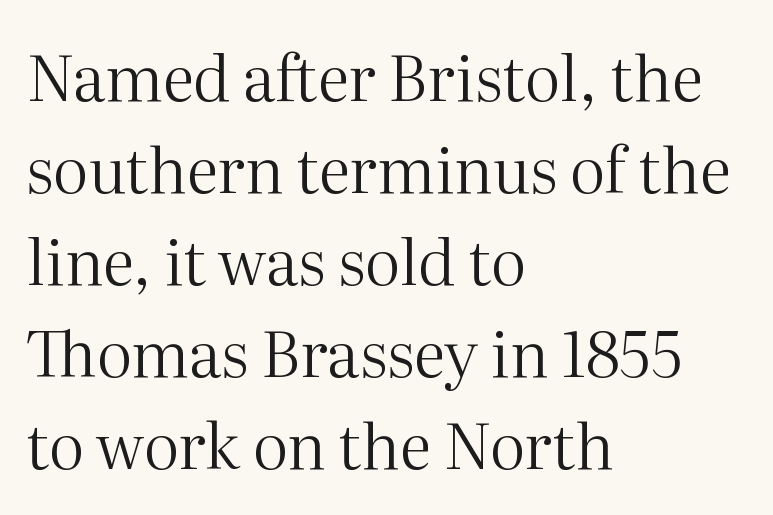
Q: Is the text bold? A: No.
Q: Is the text italic (slanted)? A: No, it is upright.
Q: Is the typeface a serif or a sans-serif typeface? A: Serif.
Q: Is the text underlined? A: No.
Q: How is the paragraph aligned? A: Left-aligned.
Q: Is the spacing between letters normal or unusually wide? A: Normal.
Q: Is the spacing between lines tight, normal or loose? A: Normal.
Q: Width (condensed, normal, or wide)? A: Normal.
Q: Stroke contrast? A: Medium.
Q: x-height? A: Medium.
Q: Monospaced? A: No.
